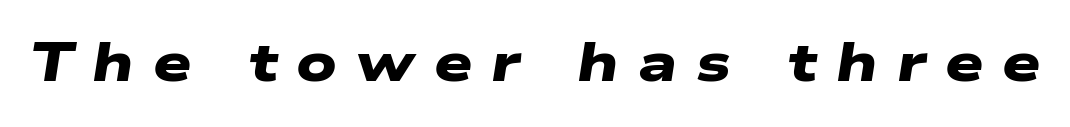
The image shows 54 px heavy, wide sans-serif type; set unusually wide letter spacing (+0.35 em), not underlined; low stroke contrast and a medium x-height.
